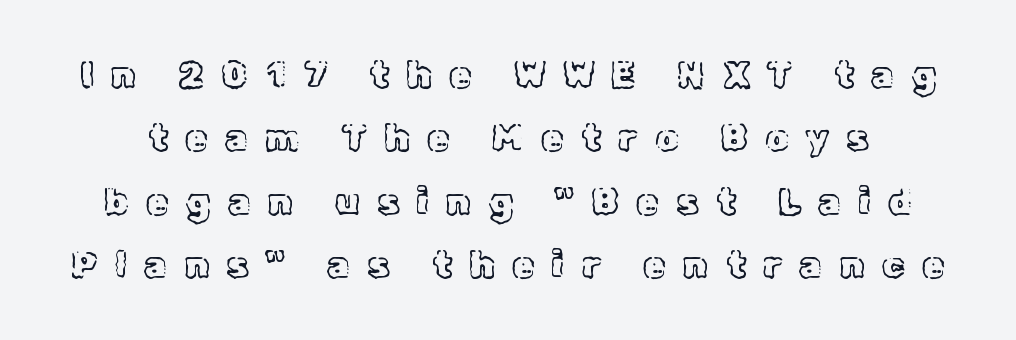
Q: Is the text italic (slanted)? A: No, it is upright.
Q: Is the text underlined? A: No.
Q: Is the spacing between letters normal or unusually wide? A: Unusually wide.
Q: Width (condensed, normal, or wide)? A: Normal.
Q: x-height? A: Medium.
Q: Monospaced? A: No.
